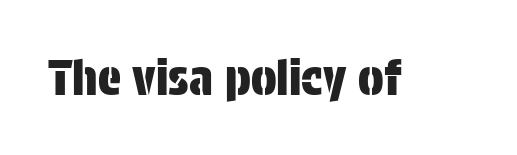
Q: Is the text italic (slanted)? A: No, it is upright.
Q: Is the typeface a serif or a sans-serif typeface? A: Sans-serif.
Q: Is the text underlined? A: No.
Q: Is the spacing between letters normal or unusually wide? A: Normal.
Q: Width (condensed, normal, or wide)? A: Condensed.
Q: Stroke contrast? A: Low.
Q: x-height? A: Large.
Q: Monospaced? A: No.
